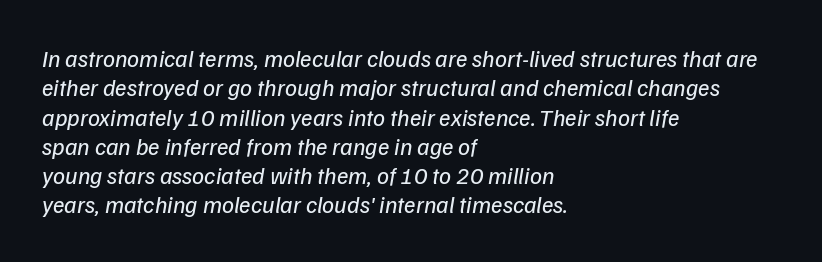
No extra tracking has been applied to these lines. The typesetting does not lean heavy: it is not bold. In CSS terms this would be text-align: left. Decoration check: the copy has no underline.
